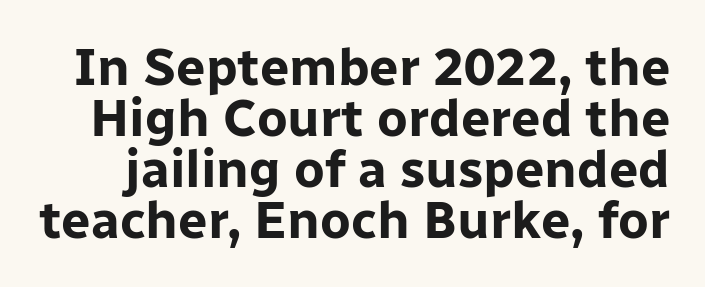
What weight is shown? A full bold with thick strokes. The letters stand straight up with perfectly vertical stems. The face used here is rendered with its standard letterfit. Character widths vary here, with narrow letters taking less room than wide ones. Check the space under the baseline: it is left empty.
